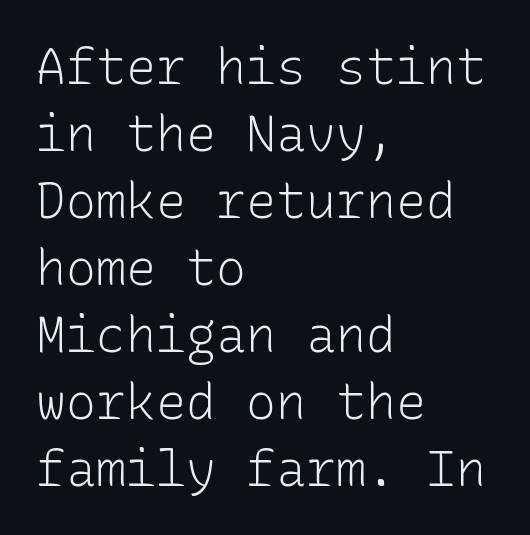
The image shows 50 px light sans-serif type, upright, monospaced; set left-aligned, normal line spacing (1.34x), normal letter spacing, not underlined; low stroke contrast and a medium x-height.
